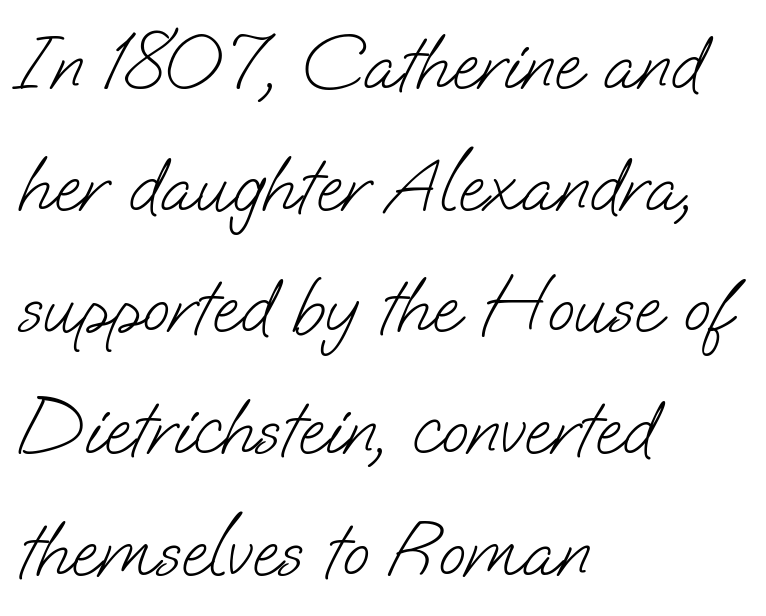
The image shows 78 px light sans-serif type; set left-aligned, normal line spacing (1.56x), normal letter spacing, not underlined; low stroke contrast and a small x-height.
